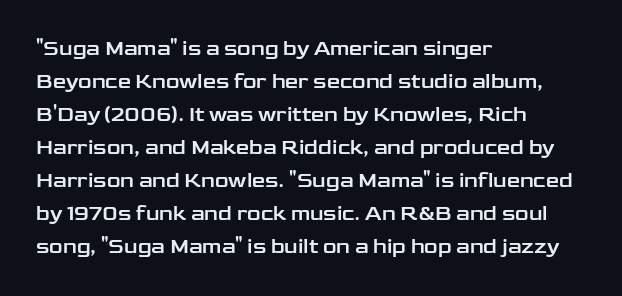
Do the letters lean? They stand straight. You could call the tracking neutral — neither tight nor loose. The passage shown is not underscored anywhere. The ragged edge is on the right, which tells us the setting is flush left. Students, observe: this is what conventionally led text looks like.
